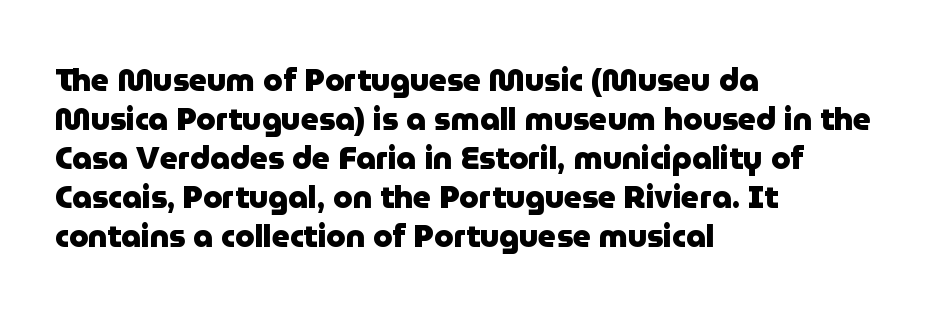
The image shows 31 px heavy sans-serif type, upright; set left-aligned, normal line spacing (1.26x), normal letter spacing, not underlined; low stroke contrast and a medium x-height.
